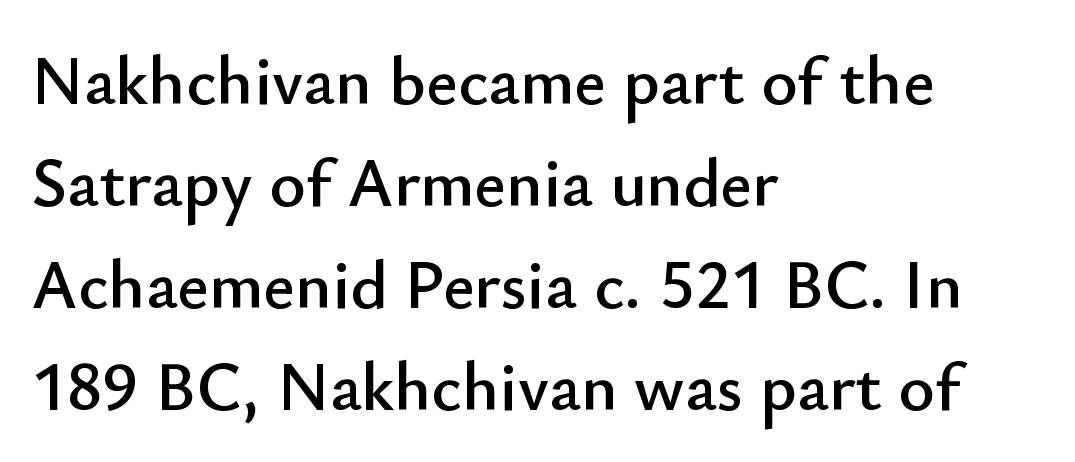
The image shows 69 px sans-serif type, upright; set left-aligned, normal line spacing (1.48x), normal letter spacing, not underlined; low stroke contrast and a small x-height.
